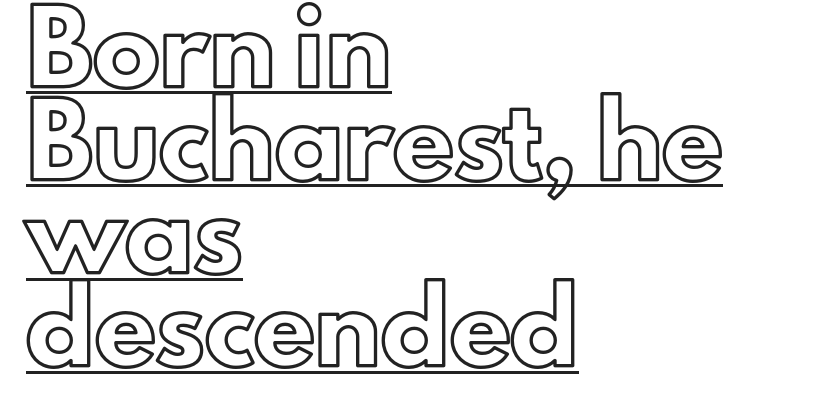
The image shows 67 px text type, upright; set left-aligned, normal line spacing (1.39x), normal letter spacing, underlined; a small x-height.
